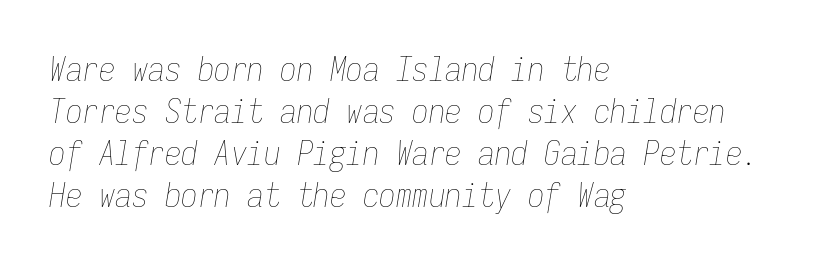
Q: Is the text bold? A: No.
Q: Is the text italic (slanted)? A: Yes, it leans right by about 9 degrees.
Q: Is the text underlined? A: No.
Q: How is the paragraph aligned? A: Left-aligned.
Q: Is the spacing between letters normal or unusually wide? A: Normal.
Q: Is the spacing between lines tight, normal or loose? A: Normal.
Q: Width (condensed, normal, or wide)? A: Condensed.
Q: Stroke contrast? A: Low.
Q: x-height? A: Medium.
Q: Monospaced? A: Yes.
